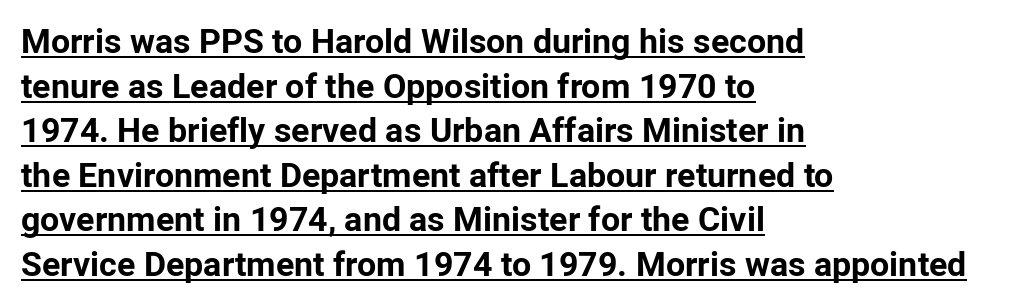
A student would call this left alignment; a typographer would say flush left, rag right. Spacing between characters is what you'd get straight out of the box. Do the characters align in a grid? No, the font is proportional. Baseline-to-baseline distance is the conventional proportion of letter height. Does the type have serifs? No, each stem ends abruptly. Italic? Not at all — the glyphs are vertical.
